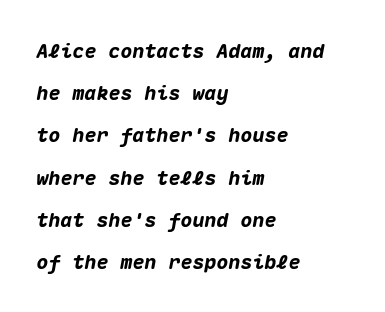
Q: Is the text bold? A: Yes.
Q: Is the text italic (slanted)? A: Yes, it leans right by about 10 degrees.
Q: Is the text underlined? A: No.
Q: How is the paragraph aligned? A: Left-aligned.
Q: Is the spacing between letters normal or unusually wide? A: Normal.
Q: Is the spacing between lines tight, normal or loose? A: Loose.
